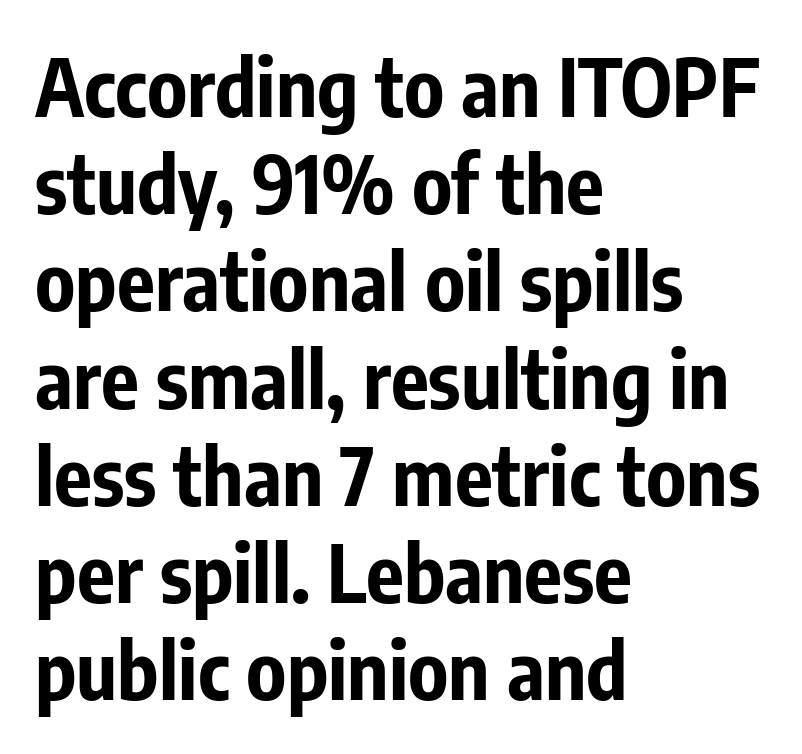
The strokes are fattened all the way to bold. A typesetter would label this face a sans. Nobody touched the tracking dial on this one. Do the letters lean? They stand straight. Honestly, there is no underline to notice here at all.
